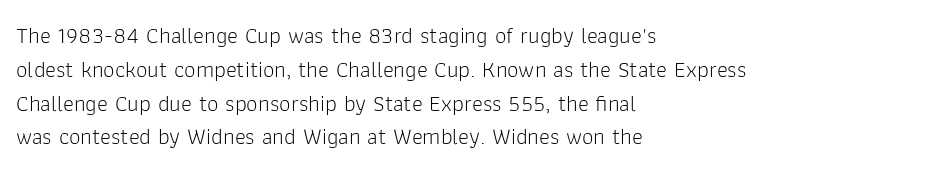
Just letters on the line, the space beneath them empty. Evenly set lines give the paragraph a standard silhouette. Heft: none added — not bold. Notice how the passage keeps a crisp vertical edge on the left only. No extra tracking has been applied to these lines. A roman cut, with each character standing at attention.
